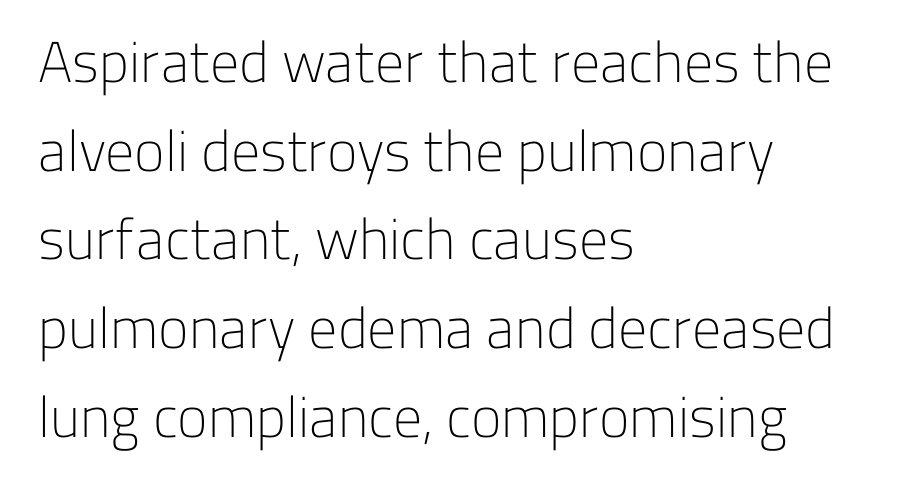
{"serif": "no", "italic": "no", "bold": "no", "weight": "light", "width": "normal", "stroke_contrast": "low", "x_height": "medium", "monospaced": "no", "underline": "no", "align": "left", "line_spacing": "normal", "line_spacing_ratio": 1.53, "letter_spacing": "normal", "letter_spacing_em": 0.0, "glyph_px": 58}
